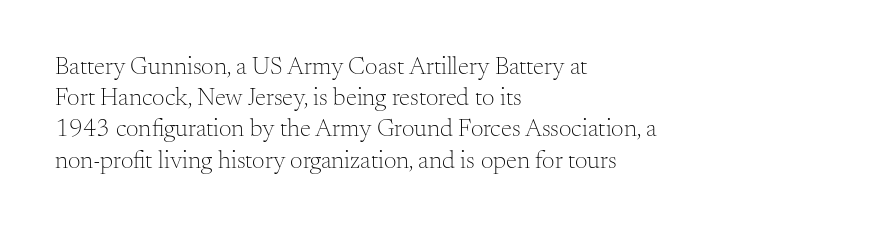
{"italic": "no", "bold": "no", "underline": "no", "align": "left", "line_spacing": "normal", "line_spacing_ratio": 1.25, "letter_spacing": "normal", "letter_spacing_em": 0.0, "glyph_px": 25}
